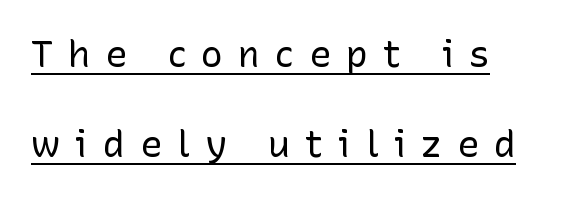
Weight: in the light-to-regular range. The tracking reads as deliberately expanded to a designer's eye. Here the designer chose a conventional face with non-uniform glyph widths. I'd call this a sans setting — the letters go barefoot. All the whitespace from short lines collects on the right.
